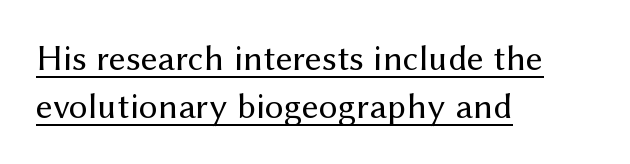
The image shows 37 px regular-weight sans-serif type, upright; set left-aligned, normal line spacing (1.29x), normal letter spacing, underlined; medium stroke contrast and a medium x-height.
